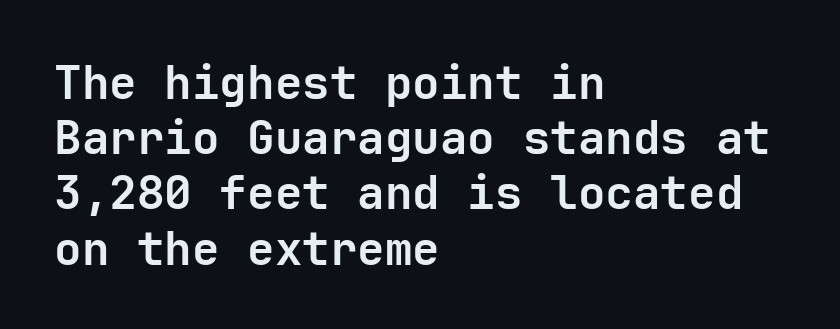
The image shows 46 px semibold sans-serif type, upright; set left-aligned, line spacing 1.2x, normal letter spacing, not underlined; low stroke contrast and a medium x-height.
